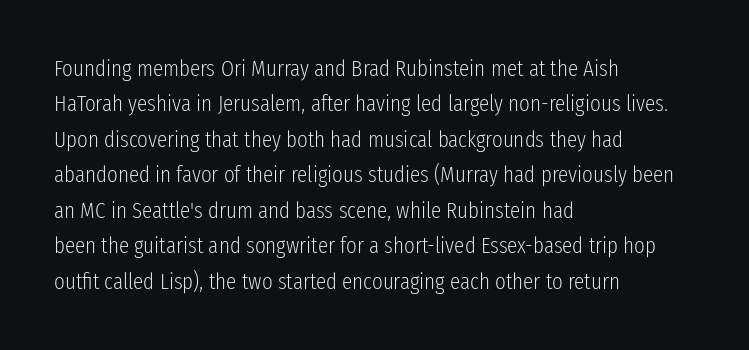
The image shows 23 px text type, upright; set left-aligned, normal line spacing (1.54x), normal letter spacing, not underlined.
